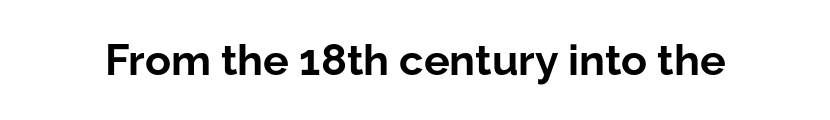
Q: Is the text bold? A: Yes.
Q: Is the text italic (slanted)? A: No, it is upright.
Q: Is the typeface a serif or a sans-serif typeface? A: Sans-serif.
Q: Is the text underlined? A: No.
Q: Is the spacing between letters normal or unusually wide? A: Normal.
Q: Width (condensed, normal, or wide)? A: Normal.
Q: Stroke contrast? A: Low.
Q: x-height? A: Medium.
Q: Monospaced? A: No.
